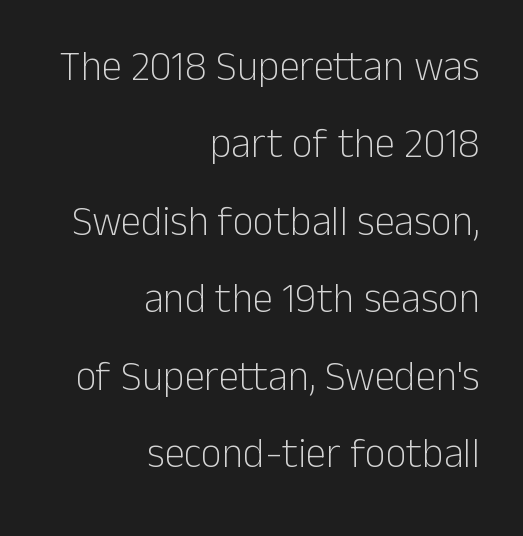
{"serif": "no", "italic": "no", "bold": "no", "weight": "light", "width": "normal", "stroke_contrast": "low", "x_height": "medium", "monospaced": "no", "underline": "no", "align": "right", "line_spacing_ratio": 1.89, "letter_spacing": "normal", "letter_spacing_em": 0.0, "glyph_px": 41}
